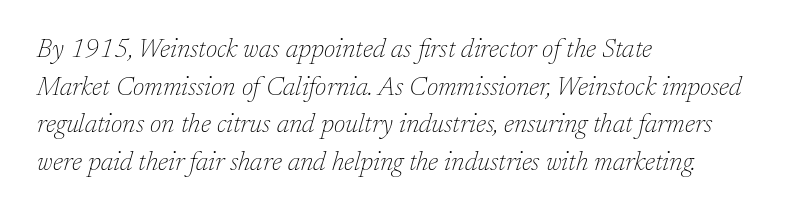
The image shows 26 px text type, italic (leaning right); set left-aligned, normal line spacing (1.45x), normal letter spacing, not underlined.
